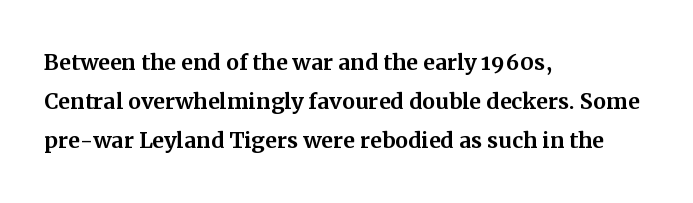
Q: Is the text italic (slanted)? A: No, it is upright.
Q: Is the typeface a serif or a sans-serif typeface? A: Serif.
Q: Is the text underlined? A: No.
Q: How is the paragraph aligned? A: Left-aligned.
Q: Is the spacing between letters normal or unusually wide? A: Normal.
Q: Is the spacing between lines tight, normal or loose? A: Normal.
Q: Width (condensed, normal, or wide)? A: Normal.
Q: Stroke contrast? A: Medium.
Q: x-height? A: Medium.
Q: Monospaced? A: No.
